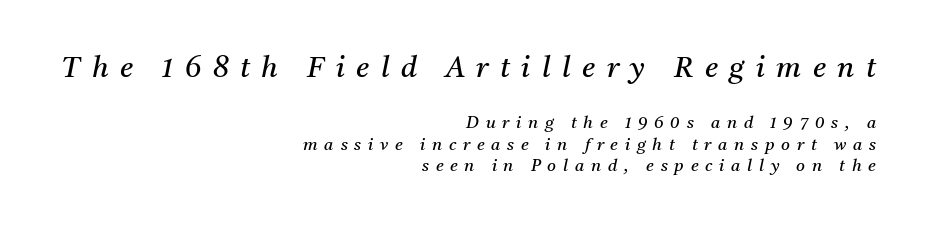
The image shows 29 px regular-weight serif type, italic (leaning right); set right-aligned, normal line spacing (1.27x), unusually wide letter spacing (+0.4 em), not underlined; the first (top) block is 1.71x larger; medium stroke contrast and a medium x-height.
